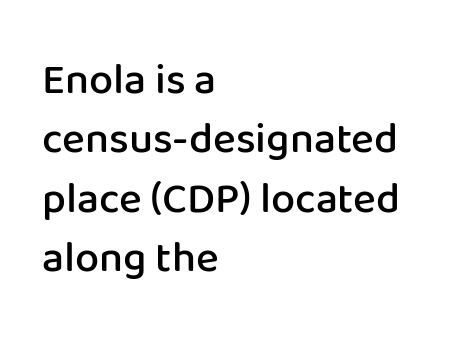
The glyphs have the mass of a demibold cut, below bold. These lines were composed using upright roman letters. Is this a fixed-width face? No — the glyphs have proportional, varying widths. Classification — sans serif. Spacing between characters is what you'd get straight out of the box.
